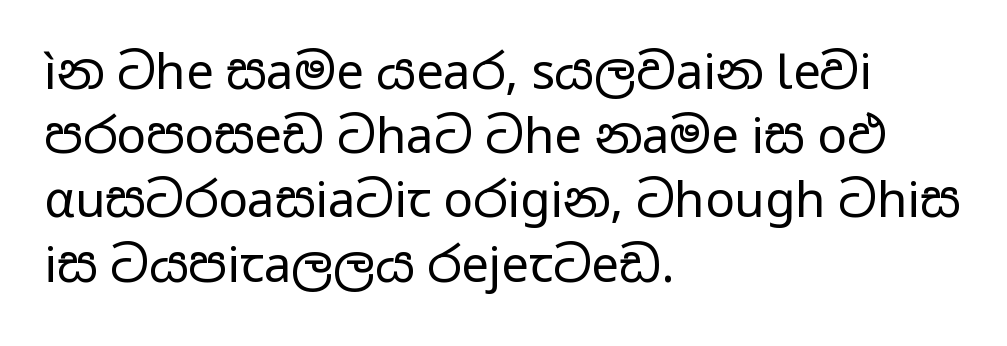
Q: Is the text bold? A: No.
Q: Is the text italic (slanted)? A: No, it is upright.
Q: Is the typeface a serif or a sans-serif typeface? A: Sans-serif.
Q: Is the text underlined? A: No.
Q: How is the paragraph aligned? A: Left-aligned.
Q: Is the spacing between letters normal or unusually wide? A: Normal.
Q: Is the spacing between lines tight, normal or loose? A: Normal.
Q: Width (condensed, normal, or wide)? A: Wide.
Q: Stroke contrast? A: Low.
Q: x-height? A: Medium.
Q: Monospaced? A: No.
